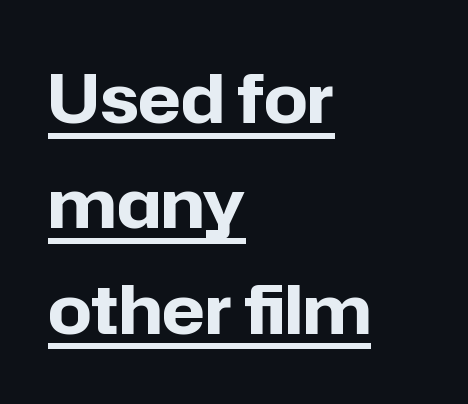
Compared with an ordinary text face, these strokes are far heavier — a full bold. The font's upright variant was chosen for this text. Looks like regular typesetting: each glyph gets only the width it needs. The characters display no serif detailing; their extremities are plain. Quick note: underline on.
